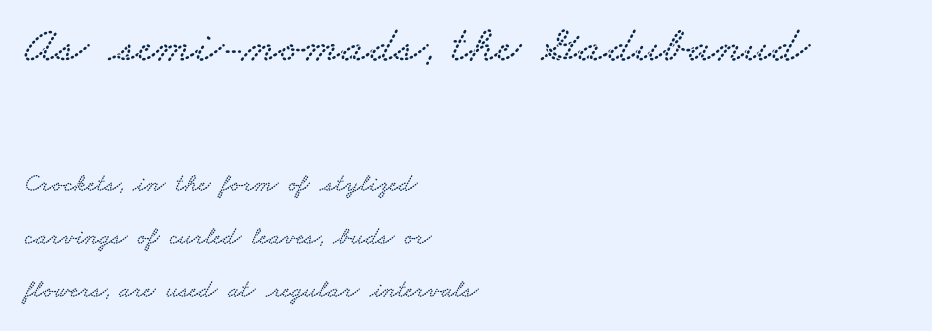
The image shows 52 px wide serif type; set left-aligned, loose line spacing (2.04x), normal letter spacing, not underlined; the first (top) block is 2.0x larger; low stroke contrast and a small x-height.
